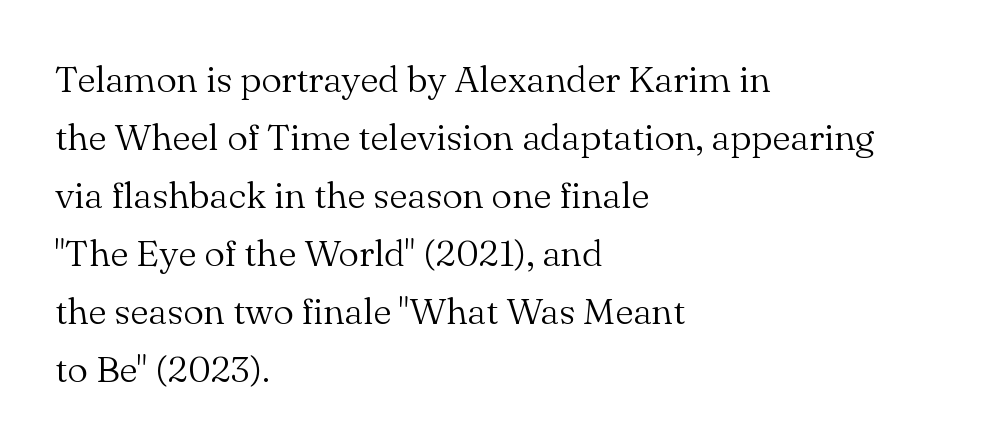
Q: Is the text bold? A: No.
Q: Is the text italic (slanted)? A: No, it is upright.
Q: Is the typeface a serif or a sans-serif typeface? A: Serif.
Q: Is the text underlined? A: No.
Q: How is the paragraph aligned? A: Left-aligned.
Q: Is the spacing between letters normal or unusually wide? A: Normal.
Q: Is the spacing between lines tight, normal or loose? A: Normal.
Q: Width (condensed, normal, or wide)? A: Normal.
Q: Stroke contrast? A: Medium.
Q: x-height? A: Small.
Q: Monospaced? A: No.
